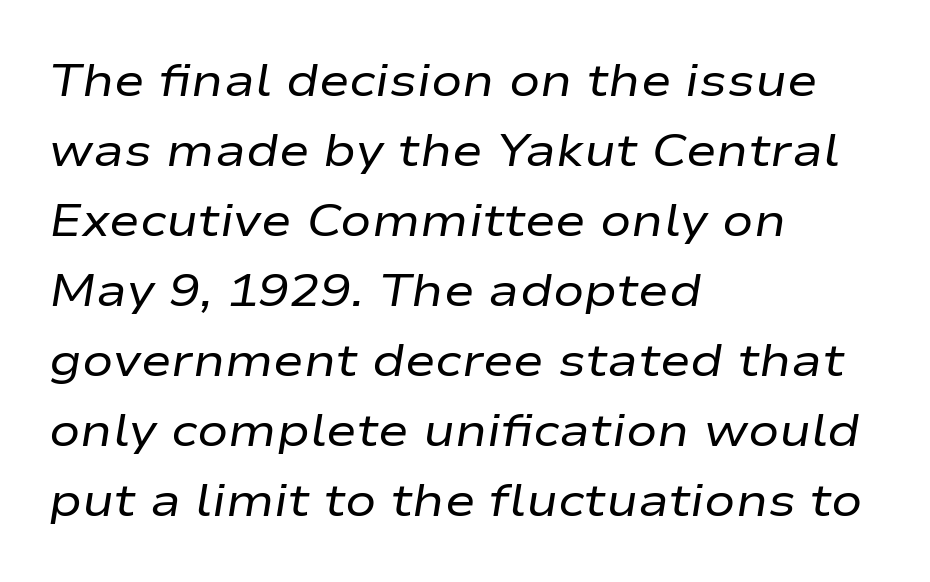
No heavy texture on the line: the type isn't bold. Horizontal alignment here is leftward, the default for most running prose. Any mark beneath the type? The region is blank. These lines are rendered in a variable-pitch font.
